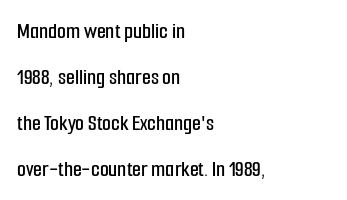
The glyphs are unaccompanied by any horizontal stroke below them. Successive baselines arrive slowly, with a big drop between each. In terms of posture, this sample is upright. The rendering keeps characters at their native spacing. Caption: multi-line text, flush left, ragged right.
